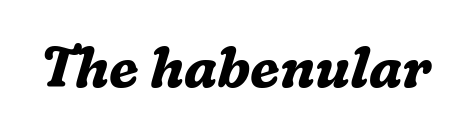
Serif or sans? Serif — the stroke terminals have little feet. Summary of weight: heavy, a full bold. Think of a printed novel: that variable character pitch is what you see here. The specimen omits any rule beneath the text block's lines. The letterforms sit shoulder to shoulder at normal distance.
